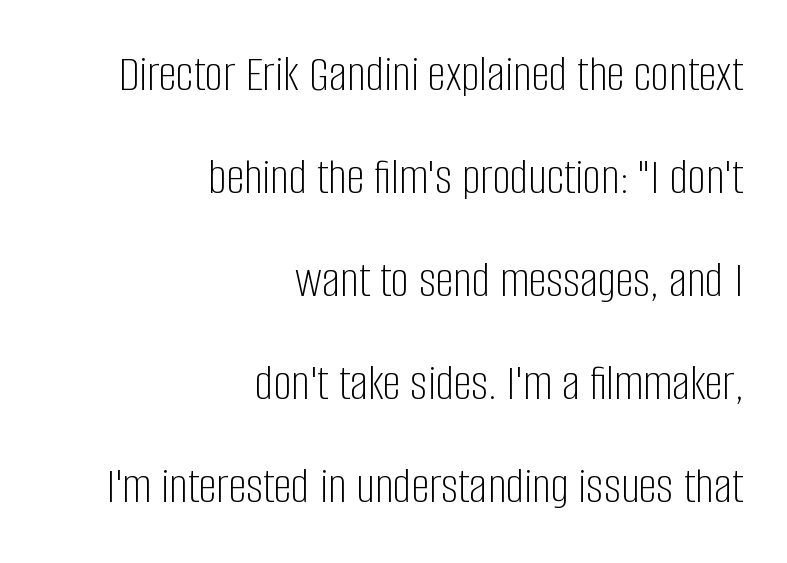
The letterforms sit shoulder to shoulder at normal distance. Character widths vary here, with narrow letters taking less room than wide ones. The passage shown is typeset with a sans-serif family. Students, observe: this is what heavily led, spacious text looks like. If you drew a line through each stem, it would be perfectly vertical. Visually the block forms a straight wall on the right and a jagged coastline on the left.
